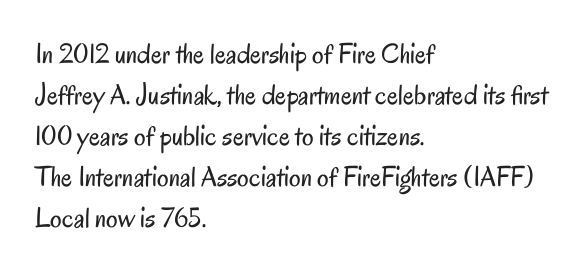
Q: Is the text bold? A: No.
Q: Is the text italic (slanted)? A: No, it is upright.
Q: Is the typeface a serif or a sans-serif typeface? A: Sans-serif.
Q: Is the text underlined? A: No.
Q: How is the paragraph aligned? A: Left-aligned.
Q: Is the spacing between letters normal or unusually wide? A: Normal.
Q: Is the spacing between lines tight, normal or loose? A: Normal.
Q: Width (condensed, normal, or wide)? A: Condensed.
Q: Stroke contrast? A: Low.
Q: x-height? A: Small.
Q: Monospaced? A: No.
